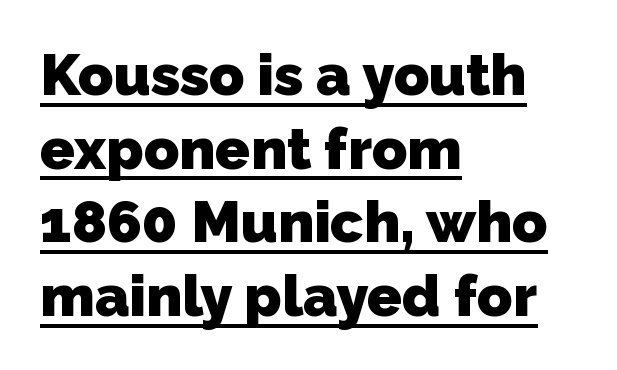
{"serif": "no", "bold": "yes", "weight": "heavy", "width": "normal", "stroke_contrast": "low", "x_height": "medium", "monospaced": "no", "underline": "yes", "align": "left", "line_spacing": "normal", "line_spacing_ratio": 1.27, "letter_spacing": "normal", "letter_spacing_em": 0.0, "glyph_px": 58}
